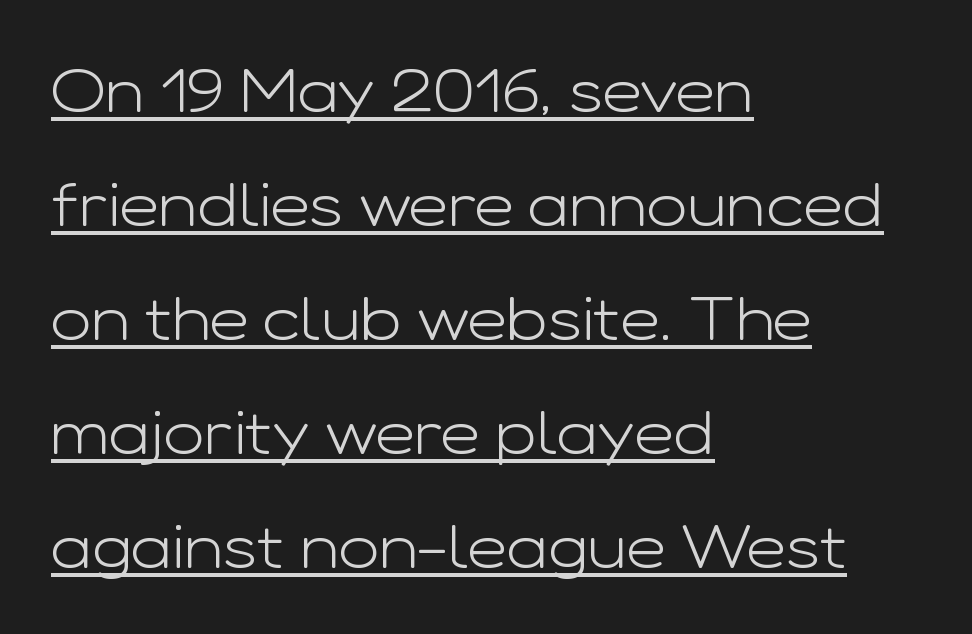
The image shows 61 px light, wide sans-serif type, upright; set left-aligned, line spacing 1.87x, normal letter spacing, underlined; low stroke contrast and a medium x-height.
